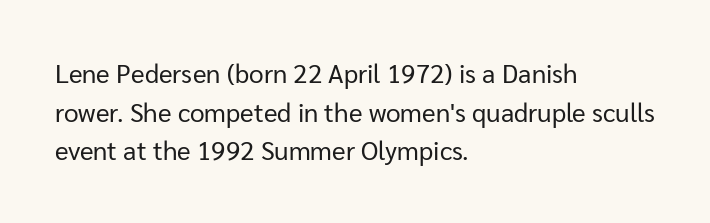
Q: Is the text bold? A: No.
Q: Is the text italic (slanted)? A: No, it is upright.
Q: Is the text underlined? A: No.
Q: How is the paragraph aligned? A: Left-aligned.
Q: Is the spacing between letters normal or unusually wide? A: Normal.
Q: Is the spacing between lines tight, normal or loose? A: Normal.
